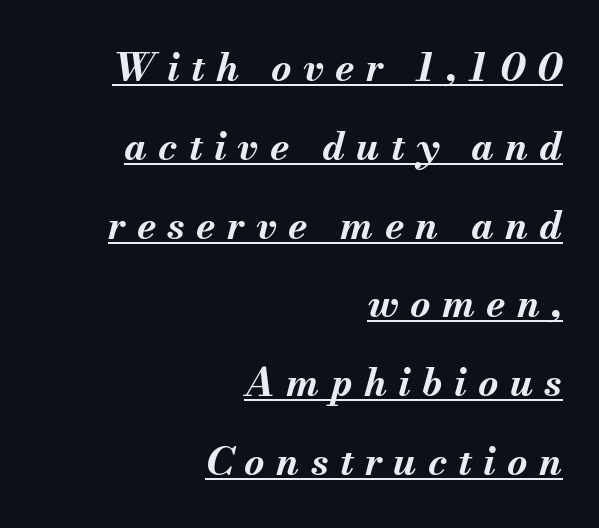
The image shows 39 px bold type, italic (leaning right); set right-aligned, loose line spacing (2.02x), unusually wide letter spacing (+0.29 em), underlined; medium stroke contrast and a small x-height.
